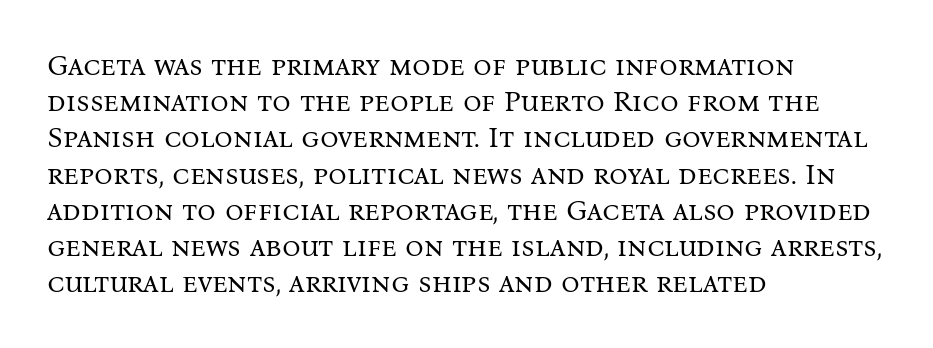
{"serif": "yes", "italic": "no", "bold": "no", "weight": "regular", "width": "normal", "stroke_contrast": "medium", "x_height": "medium", "monospaced": "no", "underline": "no", "align": "left", "line_spacing": "normal", "line_spacing_ratio": 1.25, "letter_spacing": "normal", "letter_spacing_em": 0.0, "glyph_px": 29}
